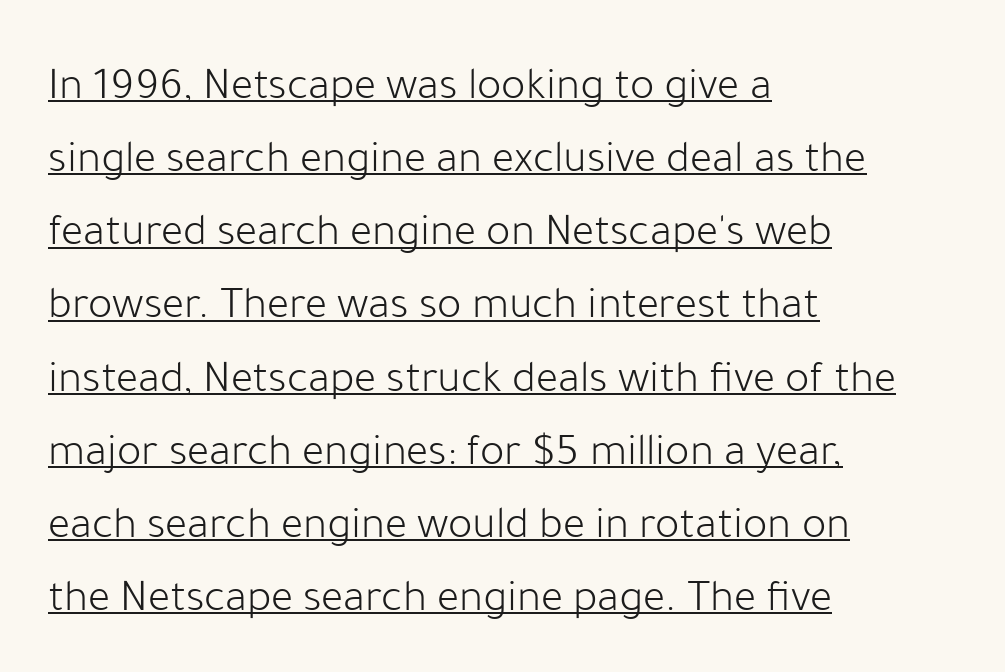
Q: Is the text bold? A: No.
Q: Is the text italic (slanted)? A: No, it is upright.
Q: Is the typeface a serif or a sans-serif typeface? A: Sans-serif.
Q: Is the text underlined? A: Yes.
Q: How is the paragraph aligned? A: Left-aligned.
Q: Is the spacing between letters normal or unusually wide? A: Normal.
Q: Is the spacing between lines tight, normal or loose? A: Normal.
Q: Width (condensed, normal, or wide)? A: Normal.
Q: Stroke contrast? A: Low.
Q: x-height? A: Medium.
Q: Monospaced? A: No.
